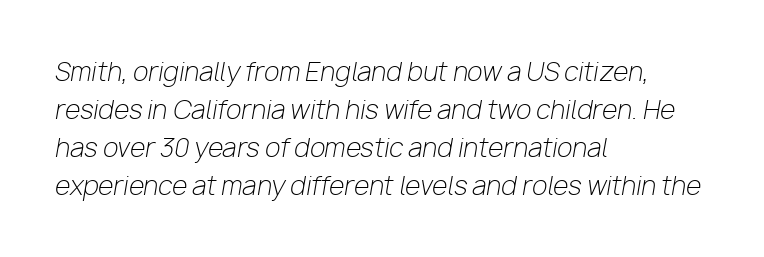
The image shows 25 px text type, italic (leaning right); set left-aligned, normal line spacing (1.52x), normal letter spacing, not underlined.
